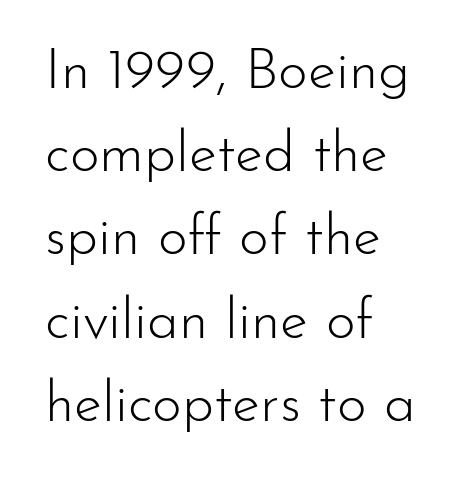
In terms of letterspacing, this is plain default setting. The face used here is proportionally spaced, like ordinary book or web type. Leading: standard. The passage shown is typeset with a sans-serif family.
